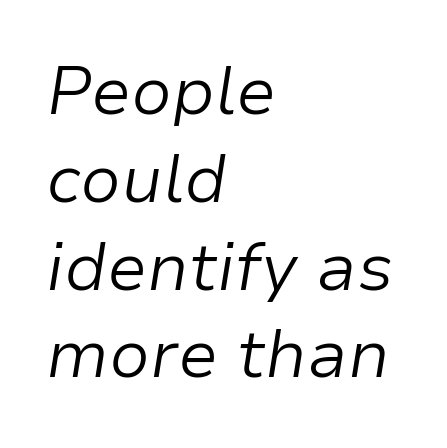
Q: Is the text bold? A: No.
Q: Is the text italic (slanted)? A: Yes, it leans right by about 9 degrees.
Q: Is the text underlined? A: No.
Q: How is the paragraph aligned? A: Left-aligned.
Q: Is the spacing between letters normal or unusually wide? A: Normal.
Q: Is the spacing between lines tight, normal or loose? A: Normal.
Q: Width (condensed, normal, or wide)? A: Normal.
Q: Stroke contrast? A: Low.
Q: x-height? A: Medium.
Q: Monospaced? A: No.
